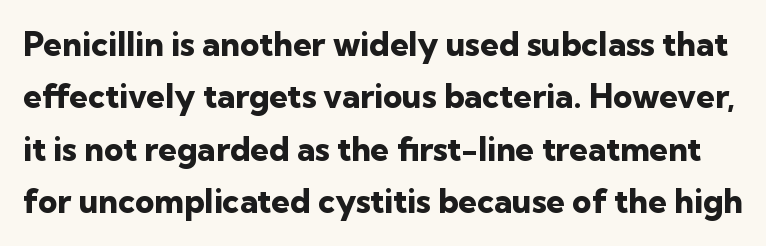
Q: Is the text bold? A: Yes.
Q: Is the text italic (slanted)? A: No, it is upright.
Q: Is the typeface a serif or a sans-serif typeface? A: Sans-serif.
Q: Is the text underlined? A: No.
Q: Is the spacing between letters normal or unusually wide? A: Normal.
Q: Is the spacing between lines tight, normal or loose? A: Normal.
Q: Width (condensed, normal, or wide)? A: Normal.
Q: Stroke contrast? A: Low.
Q: x-height? A: Medium.
Q: Monospaced? A: No.
